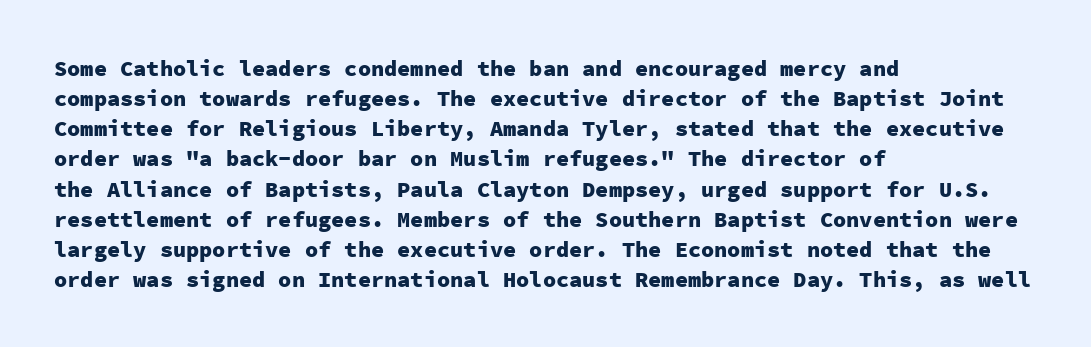
{"italic": "no", "bold": "yes", "underline": "no", "align": "left", "line_spacing": "normal", "line_spacing_ratio": 1.37, "letter_spacing": "normal", "letter_spacing_em": 0.0, "glyph_px": 22}
